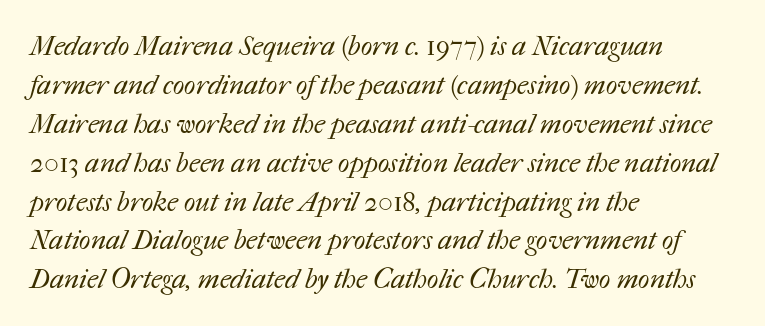
The image shows 27 px text type; set left-aligned, normal line spacing (1.44x), normal letter spacing, not underlined.
